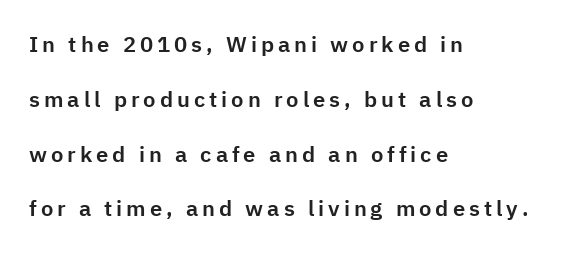
Q: Is the text italic (slanted)? A: No, it is upright.
Q: Is the text underlined? A: No.
Q: How is the paragraph aligned? A: Left-aligned.
Q: Is the spacing between lines tight, normal or loose? A: Loose.
